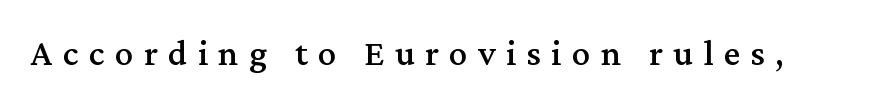
{"serif": "yes", "italic": "no", "width": "normal", "stroke_contrast": "medium", "x_height": "medium", "monospaced": "no", "underline": "no", "letter_spacing": "wide", "letter_spacing_em": 0.28, "glyph_px": 37}
